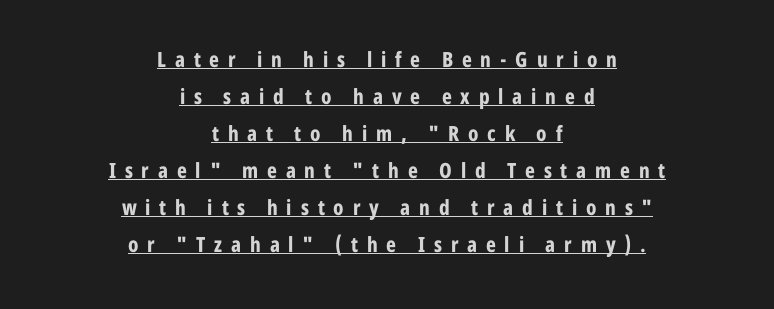
Q: Is the text bold? A: Yes.
Q: Is the text italic (slanted)? A: No, it is upright.
Q: Is the text underlined? A: Yes.
Q: How is the paragraph aligned? A: Centered.
Q: Is the spacing between letters normal or unusually wide? A: Unusually wide.
